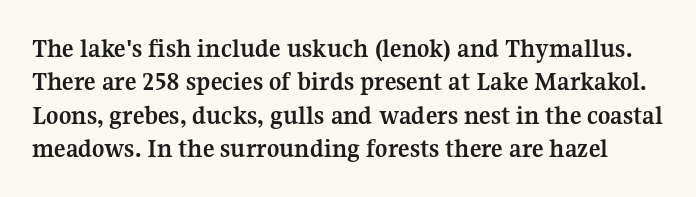
The image shows 27 px bold type, upright; set line spacing 1.24x, normal letter spacing, not underlined.
